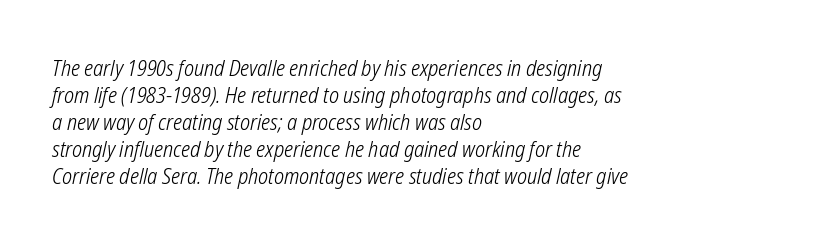
{"italic": "yes", "lean": "right", "slant_degrees": 12, "bold": "no", "underline": "no", "align": "left", "line_spacing_ratio": 1.23, "letter_spacing": "normal", "letter_spacing_em": 0.0, "glyph_px": 22}
